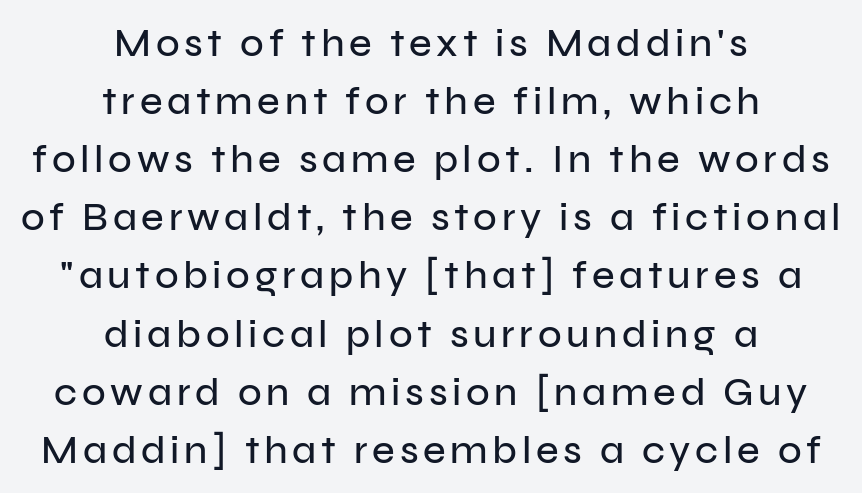
Q: Is the text italic (slanted)? A: No, it is upright.
Q: Is the typeface a serif or a sans-serif typeface? A: Sans-serif.
Q: Is the text underlined? A: No.
Q: How is the paragraph aligned? A: Centered.
Q: Is the spacing between lines tight, normal or loose? A: Normal.
Q: Width (condensed, normal, or wide)? A: Normal.
Q: Stroke contrast? A: Low.
Q: x-height? A: Medium.
Q: Monospaced? A: No.
